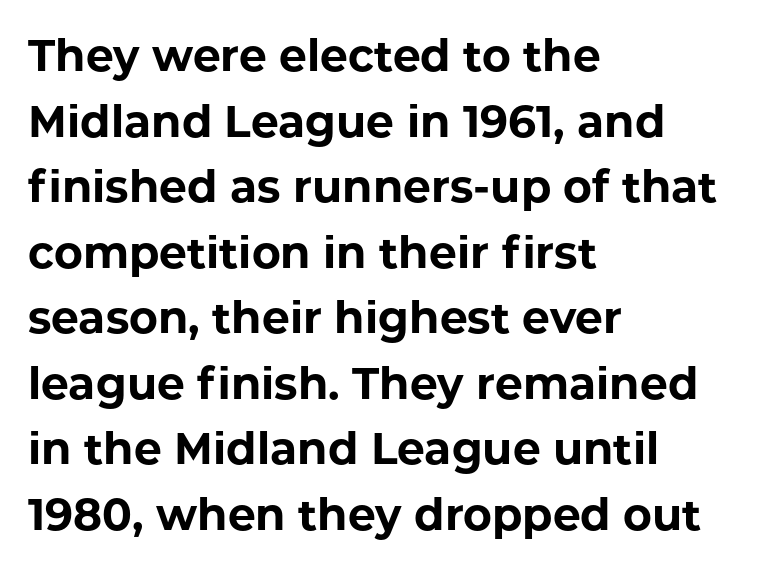
Typesetter's note: full bold, strokes at maximum text heaviness. One glance says typical: line gaps are just what's usual. The baseline area is clear. Font category for this specimen: sans-serif. Standard letterfit; no display-style spreading of the glyphs.
